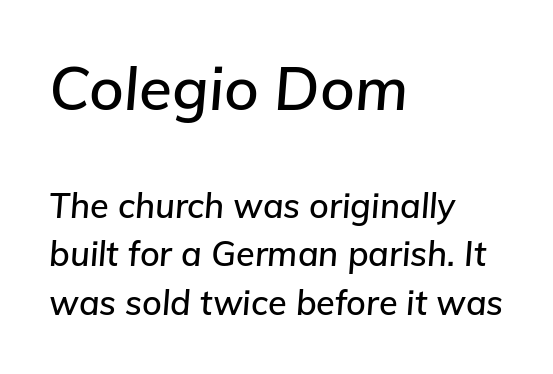
The face used here is proportionally spaced, like ordinary book or web type. The ragged edge is on the right, which tells us the setting is flush left. Posture: slanted. Top chunk: large. Bottom chunk: small. Words appear dense and cohesive because spacing is normal.
